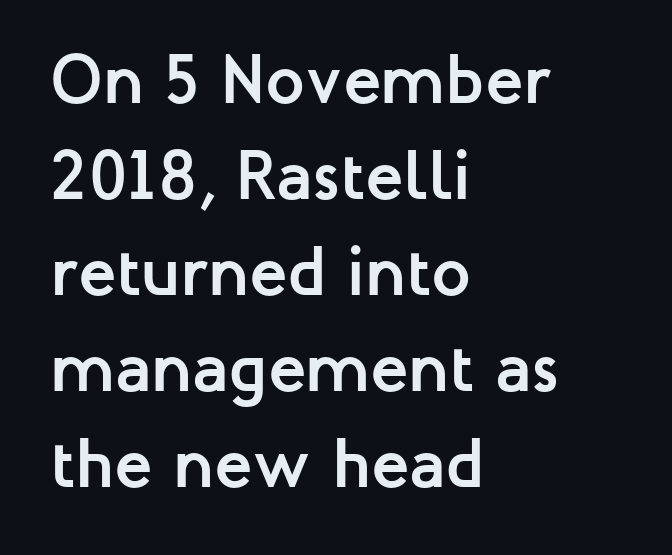
{"serif": "no", "italic": "no", "bold": "yes", "weight": "semibold", "width": "normal", "stroke_contrast": "low", "x_height": "medium", "monospaced": "no", "underline": "no", "align": "left", "line_spacing": "normal", "line_spacing_ratio": 1.37, "letter_spacing": "normal", "letter_spacing_em": 0.0, "glyph_px": 70}
